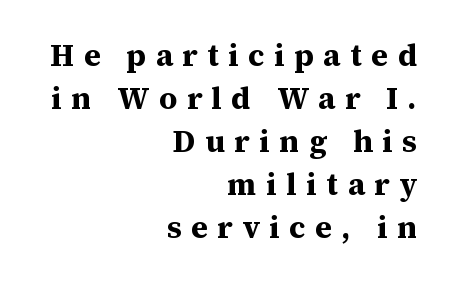
{"serif": "yes", "italic": "no", "bold": "yes", "weight": "bold", "width": "normal", "stroke_contrast": "medium", "x_height": "medium", "monospaced": "no", "underline": "no", "align": "right", "line_spacing": "normal", "line_spacing_ratio": 1.39, "letter_spacing": "wide", "letter_spacing_em": 0.31, "glyph_px": 31}
